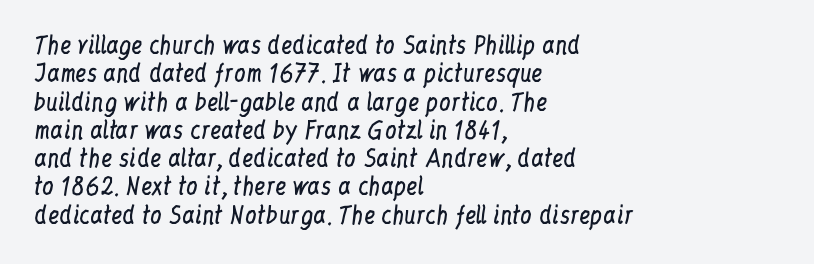
Nobody touched the tracking dial on this one. Visually the block forms a straight wall on the left and a jagged coastline on the right. Beneath every word, the page is bare.
